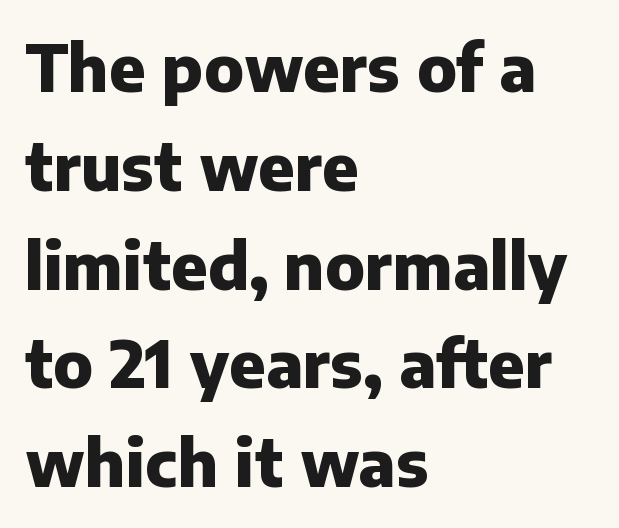
The image shows 65 px heavy sans-serif type, upright; set left-aligned, normal line spacing (1.52x), normal letter spacing, not underlined; low stroke contrast and a medium x-height.
